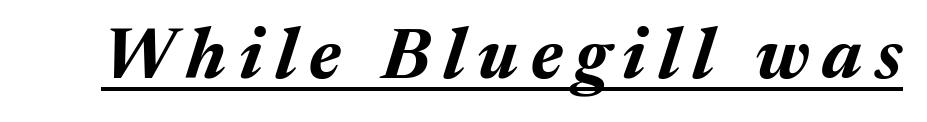
The image shows 71 px bold type, italic (leaning right); set underlined; medium stroke contrast and a medium x-height.
